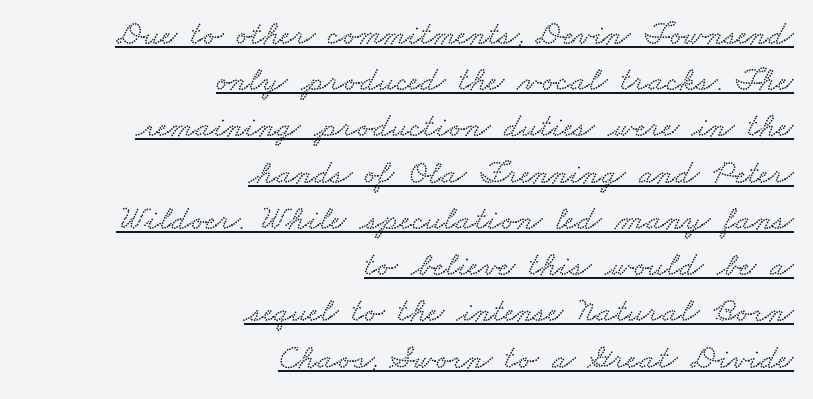
Q: Is the text underlined? A: Yes.
Q: How is the paragraph aligned? A: Right-aligned.
Q: Is the spacing between letters normal or unusually wide? A: Normal.
Q: Is the spacing between lines tight, normal or loose? A: Normal.
Q: Width (condensed, normal, or wide)? A: Wide.
Q: Stroke contrast? A: Low.
Q: x-height? A: Small.
Q: Monospaced? A: No.
